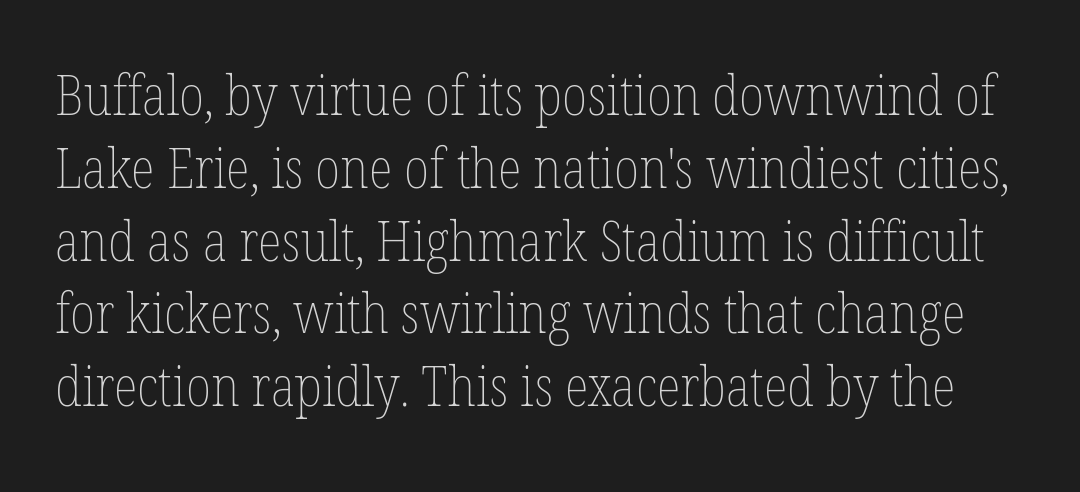
Q: Is the text bold? A: No.
Q: Is the text italic (slanted)? A: No, it is upright.
Q: Is the text underlined? A: No.
Q: Is the spacing between letters normal or unusually wide? A: Normal.
Q: Is the spacing between lines tight, normal or loose? A: Normal.
Q: Width (condensed, normal, or wide)? A: Condensed.
Q: Stroke contrast? A: Low.
Q: x-height? A: Medium.
Q: Monospaced? A: No.
